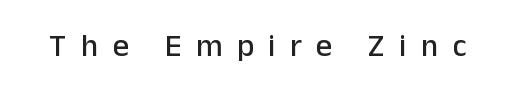
{"serif": "no", "italic": "no", "width": "normal", "stroke_contrast": "low", "x_height": "medium", "monospaced": "no", "underline": "no", "letter_spacing": "wide", "letter_spacing_em": 0.45, "glyph_px": 32}
